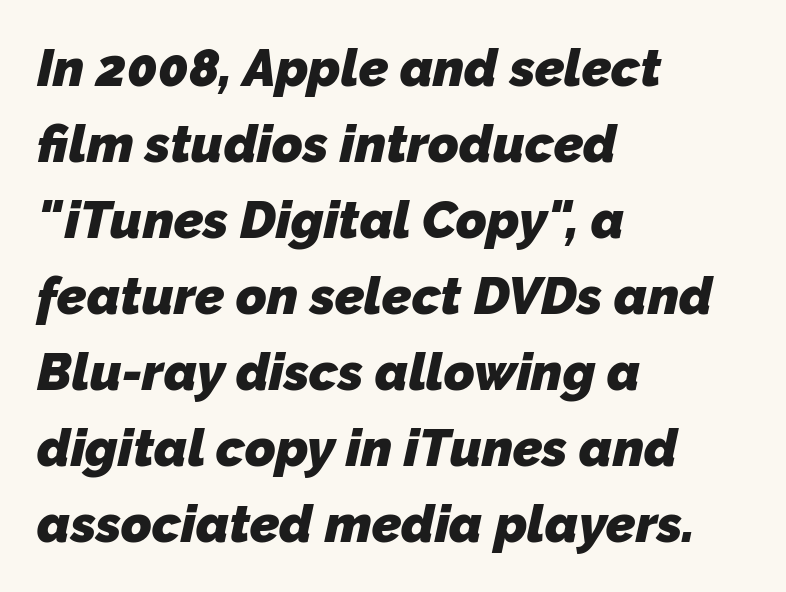
The image shows 52 px heavy sans-serif type; set left-aligned, normal line spacing (1.46x), normal letter spacing, not underlined; low stroke contrast and a medium x-height.
